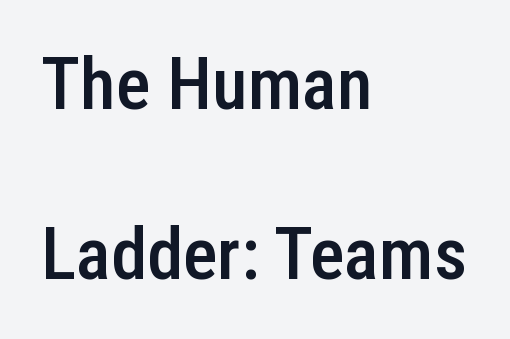
{"serif": "no", "italic": "no", "bold": "semi", "weight": "semibold", "width": "condensed", "stroke_contrast": "low", "x_height": "medium", "monospaced": "no", "underline": "no", "align": "left", "line_spacing": "loose", "line_spacing_ratio": 2.33, "letter_spacing": "normal", "letter_spacing_em": 0.0, "glyph_px": 73}
